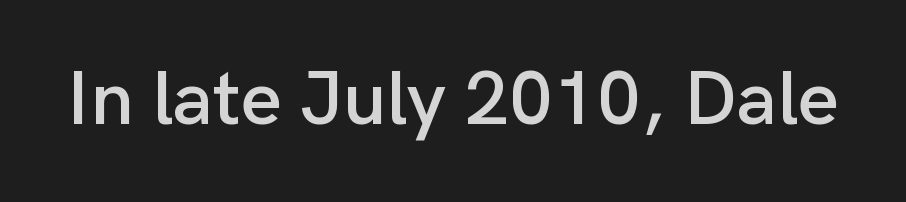
Q: Is the text italic (slanted)? A: No, it is upright.
Q: Is the typeface a serif or a sans-serif typeface? A: Sans-serif.
Q: Is the text underlined? A: No.
Q: Is the spacing between letters normal or unusually wide? A: Normal.
Q: Width (condensed, normal, or wide)? A: Normal.
Q: Stroke contrast? A: Low.
Q: x-height? A: Medium.
Q: Monospaced? A: No.
